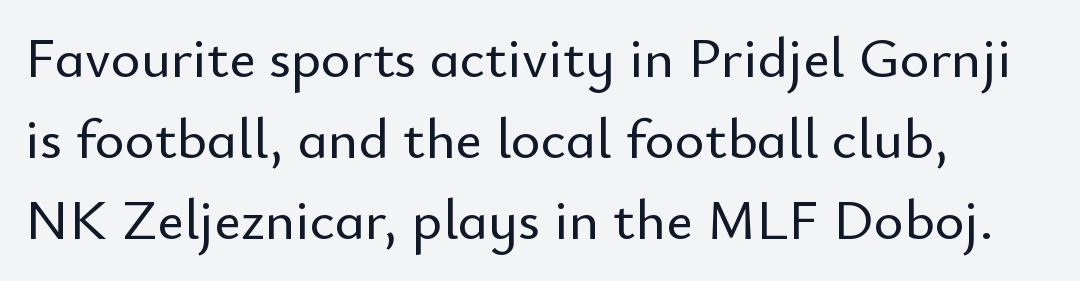
{"serif": "no", "italic": "no", "width": "normal", "stroke_contrast": "low", "x_height": "small", "monospaced": "no", "underline": "no", "align": "left", "line_spacing": "normal", "line_spacing_ratio": 1.42, "letter_spacing": "normal", "letter_spacing_em": 0.0, "glyph_px": 57}
